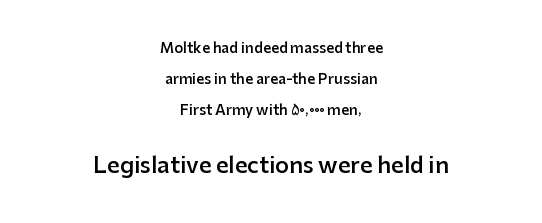
{"italic": "no", "bold": "semi", "underline": "no", "align": "center", "line_spacing": "loose", "line_spacing_ratio": 2.22, "letter_spacing": "normal", "letter_spacing_em": 0.0, "larger_block": "second", "size_ratio": 1.57, "glyph_px": 22}
